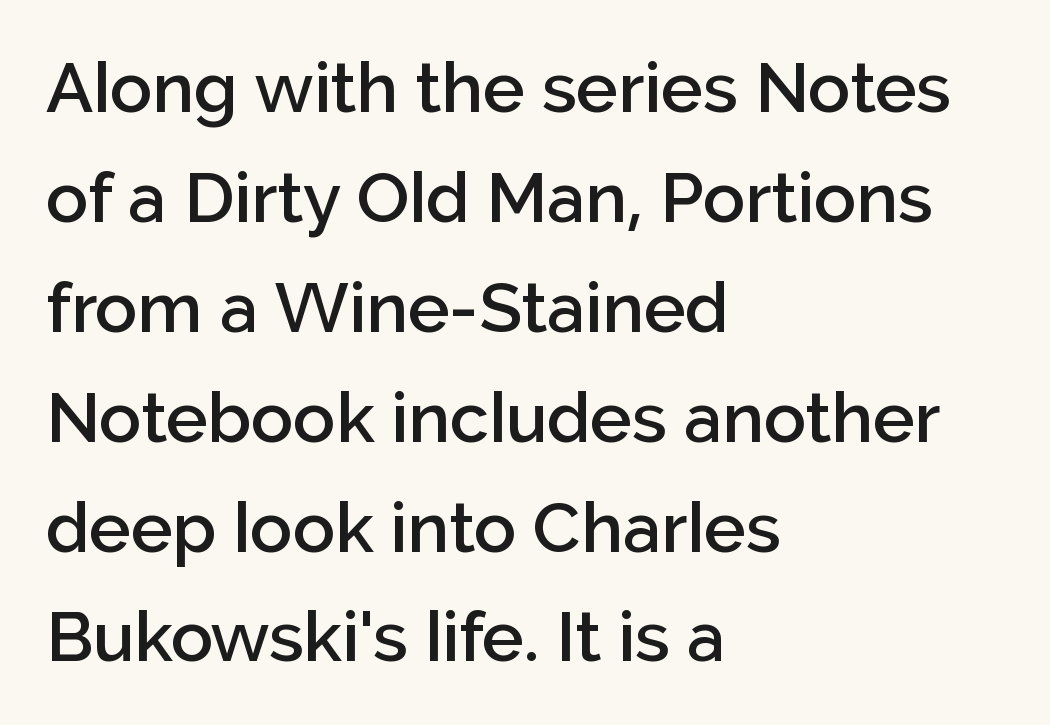
The image shows 70 px semibold sans-serif type, upright; set left-aligned, normal line spacing (1.57x), normal letter spacing, not underlined; low stroke contrast and a medium x-height.
